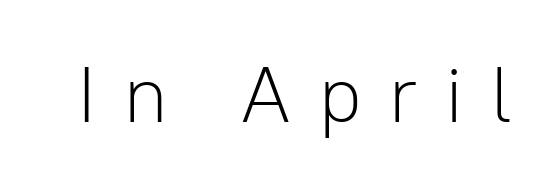
{"serif": "no", "italic": "no", "bold": "no", "weight": "light", "width": "normal", "stroke_contrast": "low", "x_height": "medium", "monospaced": "no", "underline": "no", "letter_spacing": "wide", "letter_spacing_em": 0.33, "glyph_px": 79}
